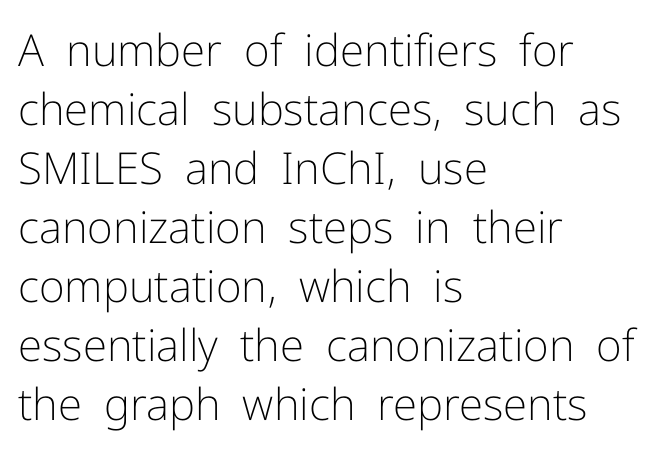
The image shows 44 px light sans-serif type, upright; set left-aligned, normal line spacing (1.34x), normal letter spacing, not underlined; low stroke contrast and a medium x-height.
